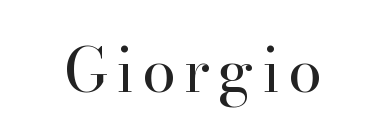
Q: Is the text bold? A: No.
Q: Is the text italic (slanted)? A: No, it is upright.
Q: Is the typeface a serif or a sans-serif typeface? A: Serif.
Q: Is the text underlined? A: No.
Q: Width (condensed, normal, or wide)? A: Normal.
Q: Stroke contrast? A: High.
Q: x-height? A: Small.
Q: Monospaced? A: No.
